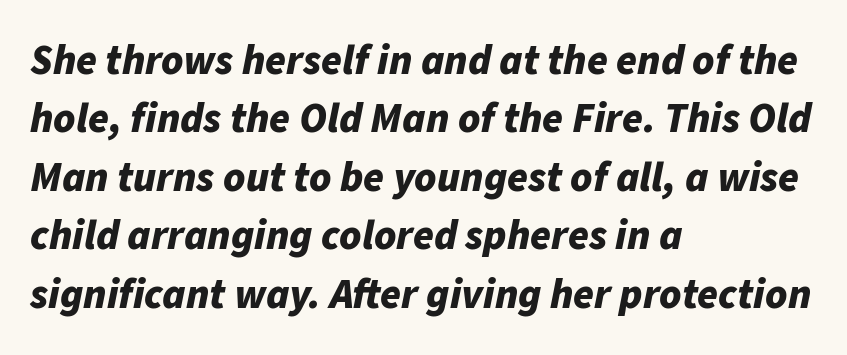
Note the varied advance widths — an 'i' is clearly narrower than an 'm'. Line starts are locked; line ends wander. Has an underline been added? It has not. Caption: bold face, heavy strokes. The glyphs look as if they've been sheared to an angle. Here the glyphs are tracked normally, forming tight word shapes.
